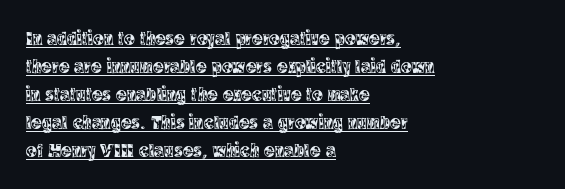
Q: Is the text italic (slanted)? A: No, it is upright.
Q: Is the text underlined? A: Yes.
Q: How is the paragraph aligned? A: Left-aligned.
Q: Is the spacing between letters normal or unusually wide? A: Normal.
Q: Is the spacing between lines tight, normal or loose? A: Normal.
